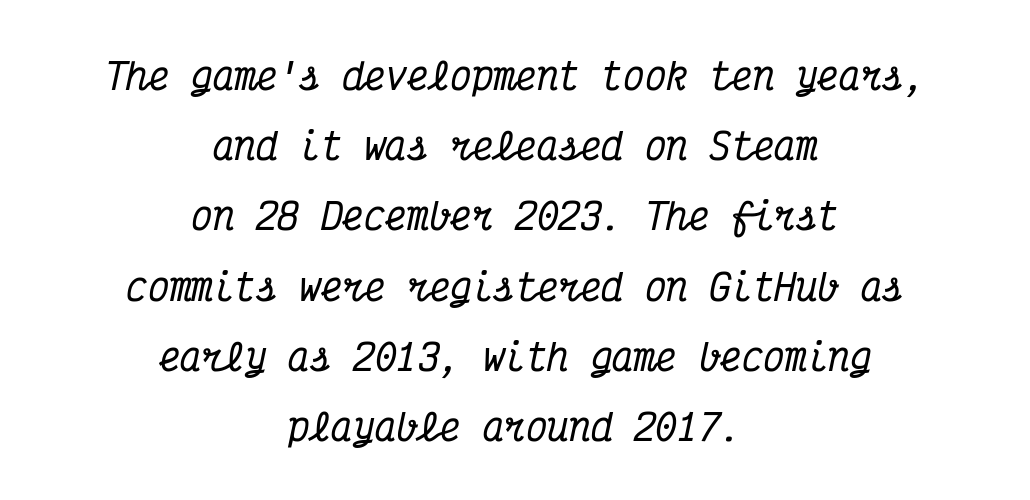
The image shows 36 px condensed serif type, italic (leaning right), monospaced; set centered, loose line spacing (1.95x), normal letter spacing, not underlined; medium stroke contrast and a medium x-height.
